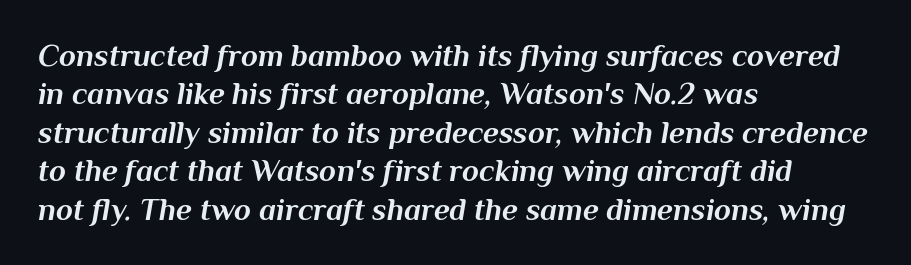
Q: Is the text bold? A: Yes.
Q: Is the text italic (slanted)? A: Yes, it leans right by about 10 degrees.
Q: Is the text underlined? A: No.
Q: How is the paragraph aligned? A: Left-aligned.
Q: Is the spacing between letters normal or unusually wide? A: Normal.
Q: Width (condensed, normal, or wide)? A: Normal.
Q: Stroke contrast? A: Medium.
Q: x-height? A: Medium.
Q: Monospaced? A: No.
